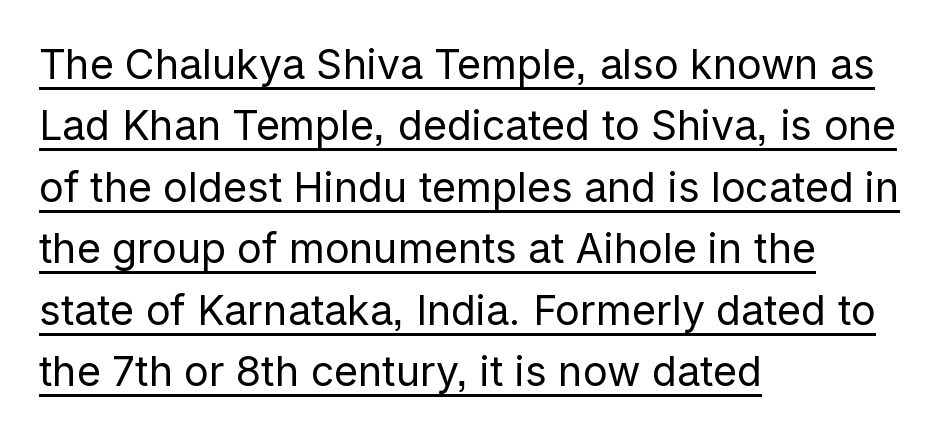
Q: Is the text bold? A: No.
Q: Is the text italic (slanted)? A: No, it is upright.
Q: Is the typeface a serif or a sans-serif typeface? A: Sans-serif.
Q: Is the text underlined? A: Yes.
Q: How is the paragraph aligned? A: Left-aligned.
Q: Is the spacing between letters normal or unusually wide? A: Normal.
Q: Is the spacing between lines tight, normal or loose? A: Normal.
Q: Width (condensed, normal, or wide)? A: Normal.
Q: Stroke contrast? A: Low.
Q: x-height? A: Medium.
Q: Monospaced? A: No.
